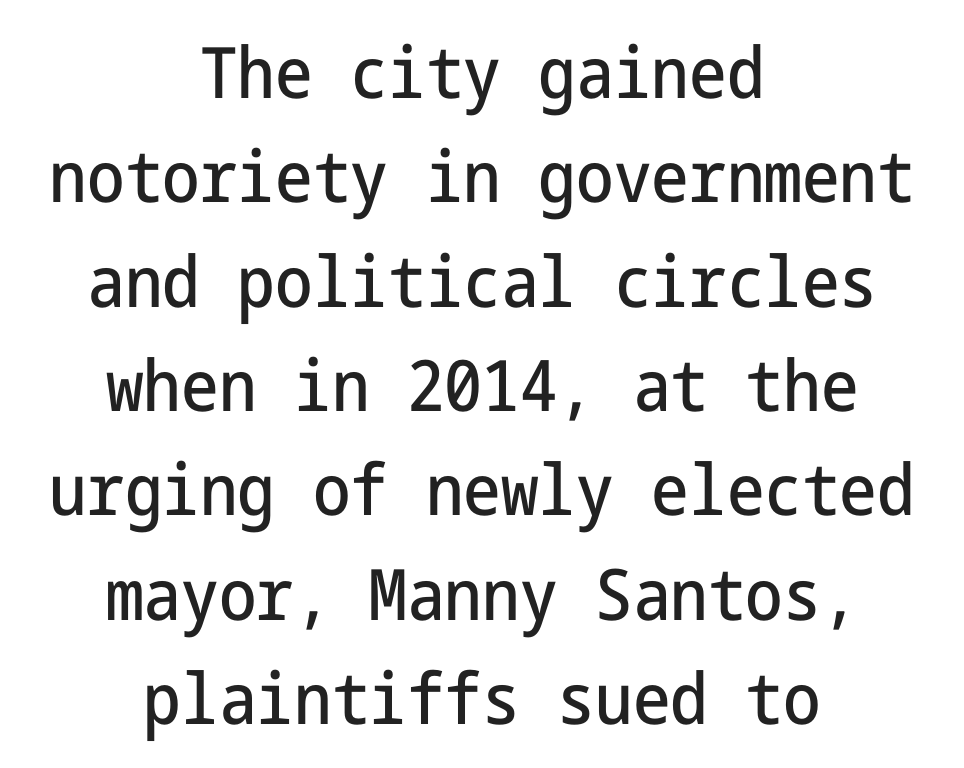
Each letter's strokes conclude bluntly, with no projecting serifs. Ordinary non-slanted type is in use. The rows are spaced the way most documents space them. This rendering features lettering with no underline.
